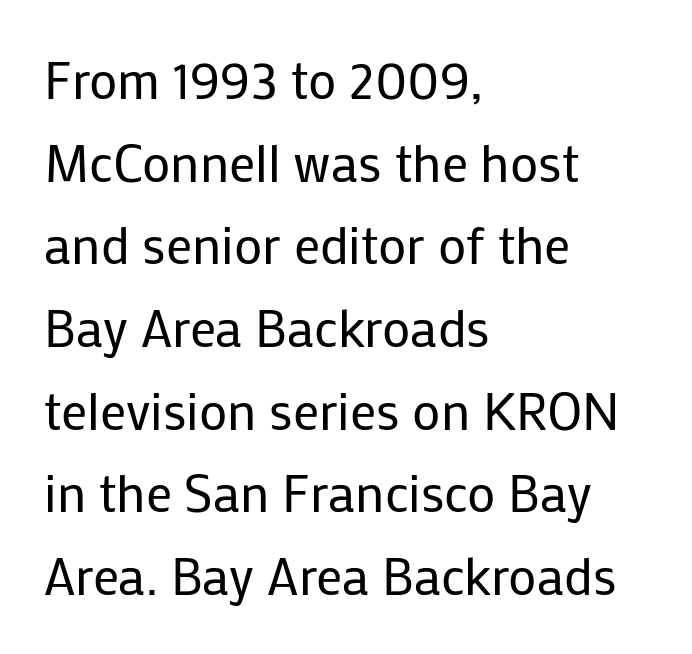
{"serif": "no", "italic": "no", "bold": "no", "weight": "regular", "width": "normal", "stroke_contrast": "low", "x_height": "medium", "monospaced": "no", "underline": "no", "align": "left", "line_spacing": "normal", "line_spacing_ratio": 1.59, "letter_spacing": "normal", "letter_spacing_em": 0.0, "glyph_px": 52}
